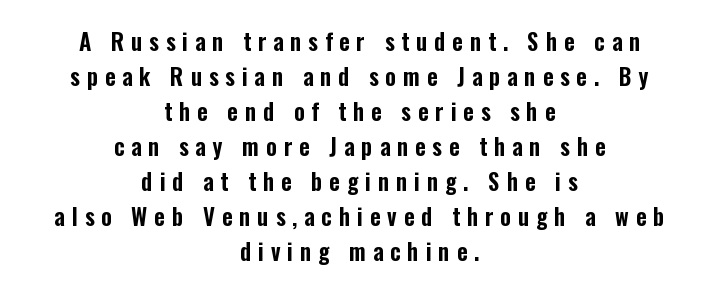
The image shows 23 px text type, upright; set centered, normal line spacing (1.52x), unusually wide letter spacing (+0.3 em), not underlined.
